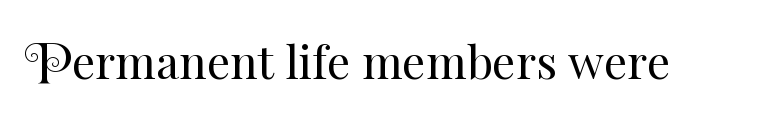
The baseline area is clear. The tracking reads as untouched default to a designer's eye. Every character sits straight up, as roman type does. Varying glyph widths throughout — classic text-font behaviour. The weight tops out at a normal text grade.
